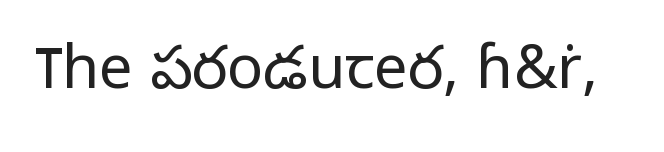
No extra ink here — the face is not bold. There is no visible air inserted between adjacent glyphs. The area under the type is left untouched. No feet cap the strokes, marking this as sans-serif type.
